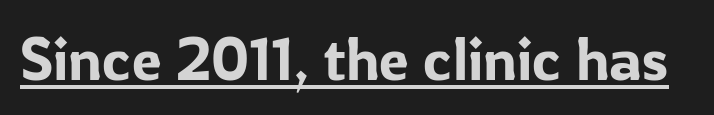
The image shows 60 px sans-serif type, upright; set normal letter spacing, underlined; low stroke contrast and a medium x-height.
